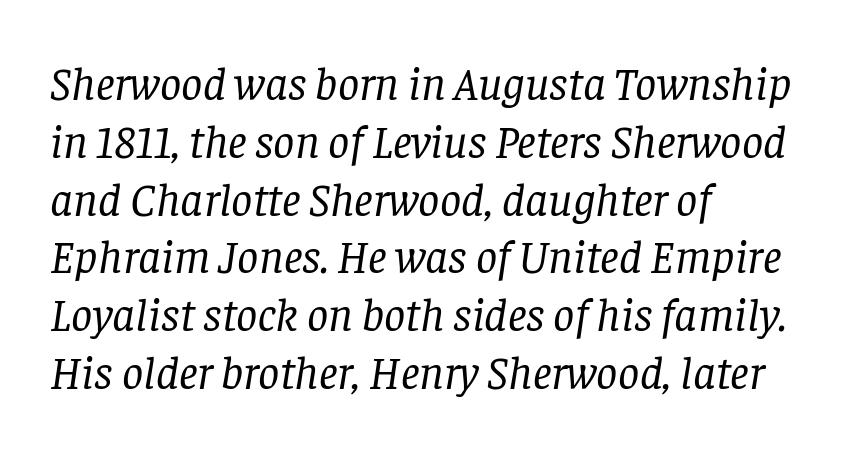
The image shows 47 px regular-weight serif type, italic (leaning right); set left-aligned, line spacing 1.23x, normal letter spacing, not underlined; low stroke contrast and a large x-height.
